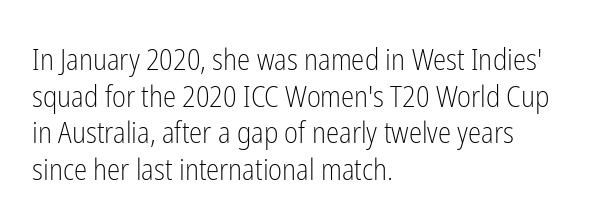
{"serif": "no", "italic": "no", "bold": "no", "weight": "light", "width": "condensed", "stroke_contrast": "low", "x_height": "medium", "monospaced": "no", "underline": "no", "align": "left", "line_spacing_ratio": 1.22, "letter_spacing": "normal", "letter_spacing_em": 0.0, "glyph_px": 30}
